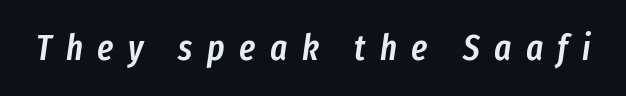
Q: Is the text bold? A: Semi-bold.
Q: Is the text italic (slanted)? A: Yes, it leans right by about 8 degrees.
Q: Is the text underlined? A: No.
Q: Is the spacing between letters normal or unusually wide? A: Unusually wide.
Q: Width (condensed, normal, or wide)? A: Condensed.
Q: Stroke contrast? A: Low.
Q: x-height? A: Medium.
Q: Monospaced? A: No.
